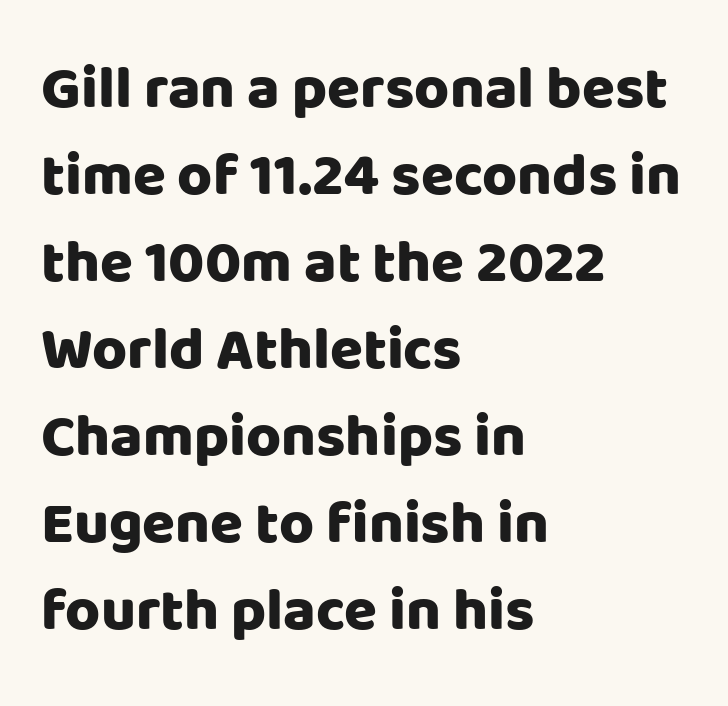
{"serif": "no", "italic": "no", "bold": "yes", "weight": "heavy", "width": "normal", "stroke_contrast": "low", "x_height": "large", "monospaced": "no", "underline": "no", "align": "left", "line_spacing": "normal", "line_spacing_ratio": 1.45, "letter_spacing": "normal", "letter_spacing_em": 0.0, "glyph_px": 60}
